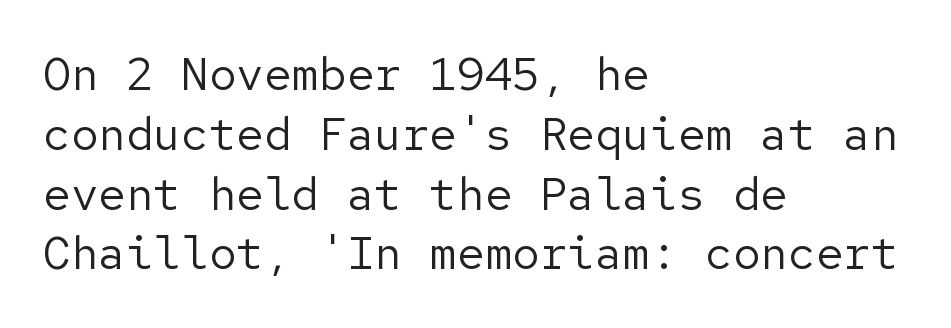
{"serif": "no", "italic": "no", "bold": "no", "weight": "regular", "width": "normal", "stroke_contrast": "low", "x_height": "medium", "underline": "no", "align": "left", "line_spacing": "normal", "line_spacing_ratio": 1.3, "letter_spacing": "normal", "letter_spacing_em": 0.0, "glyph_px": 46}
